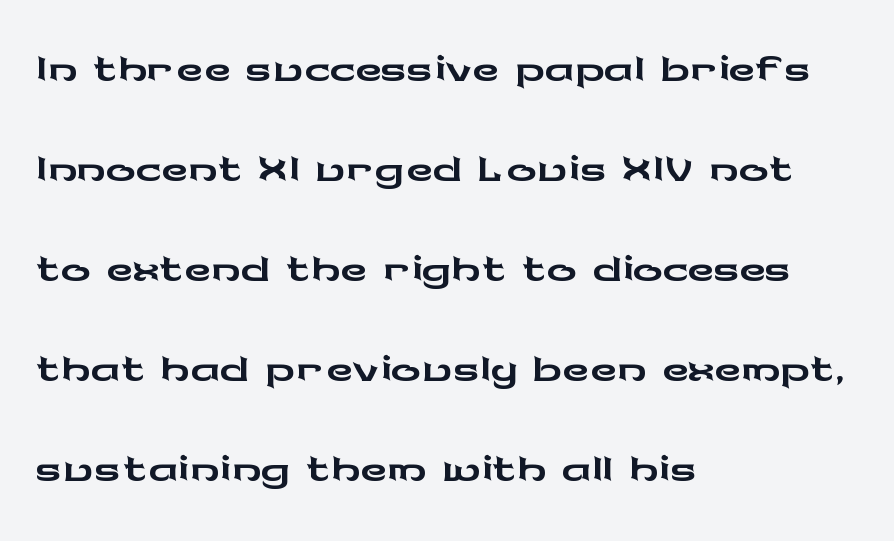
{"serif": "no", "italic": "no", "width": "wide", "stroke_contrast": "low", "x_height": "medium", "monospaced": "no", "underline": "no", "align": "left", "line_spacing": "normal", "line_spacing_ratio": 1.35, "letter_spacing": "normal", "letter_spacing_em": 0.0, "glyph_px": 74}
